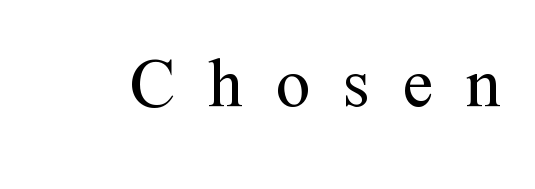
The image shows 70 px regular-weight serif type, upright; set unusually wide letter spacing (+0.47 em), not underlined; medium stroke contrast and a medium x-height.
